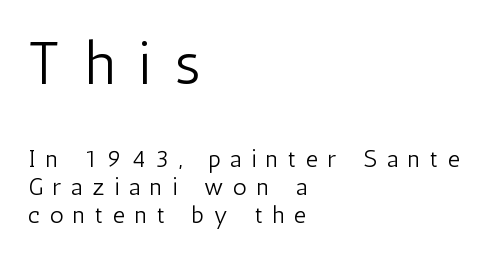
{"serif": "no", "italic": "no", "bold": "no", "weight": "light", "width": "condensed", "stroke_contrast": "low", "x_height": "medium", "monospaced": "no", "underline": "no", "align": "left", "line_spacing_ratio": 1.17, "letter_spacing": "wide", "letter_spacing_em": 0.41, "larger_block": "first", "size_ratio": 2.46, "glyph_px": 59}
